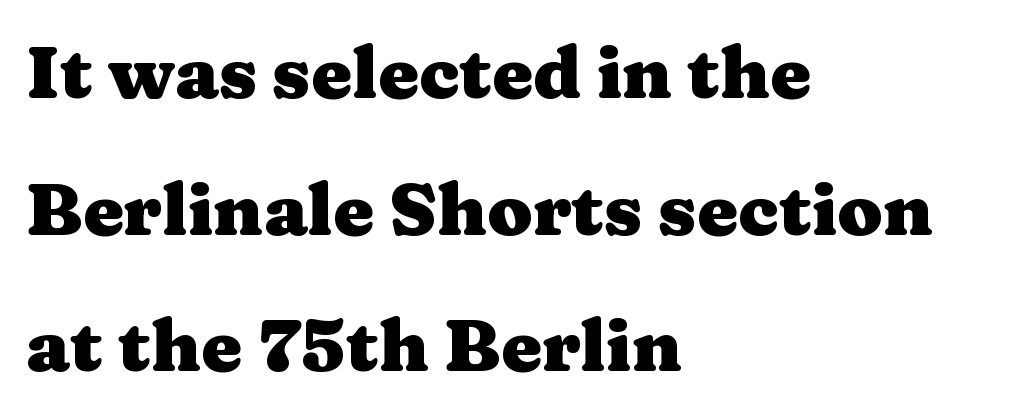
{"serif": "yes", "italic": "no", "bold": "yes", "weight": "heavy", "width": "wide", "stroke_contrast": "medium", "x_height": "medium", "monospaced": "no", "underline": "no", "align": "left", "line_spacing_ratio": 1.87, "letter_spacing": "normal", "letter_spacing_em": 0.0, "glyph_px": 73}
